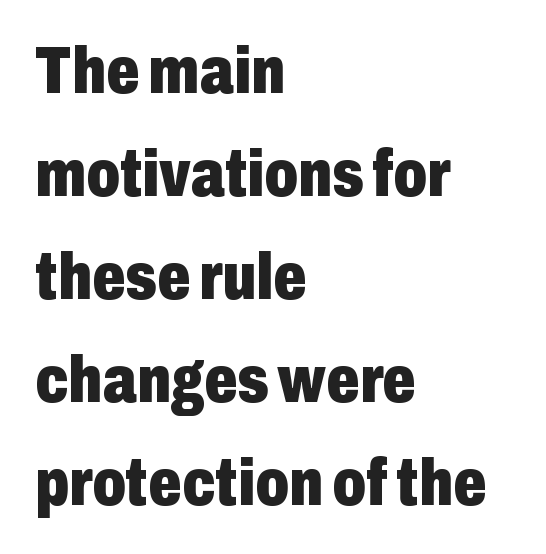
The image shows 66 px heavy, condensed sans-serif type, upright; set left-aligned, normal line spacing (1.56x), normal letter spacing, not underlined; low stroke contrast and a medium x-height.
